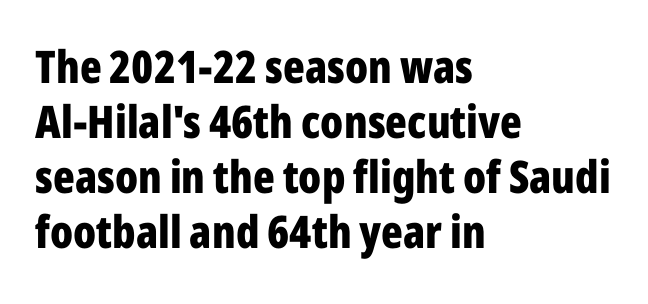
Character widths vary here, with narrow letters taking less room than wide ones. Each word holds together tightly as a unit, with standard inter-letter gaps. Visually the block forms a straight wall on the left and a jagged coastline on the right. This is roman type, the default non-slanted kind. This is heavy type, rendered in bold.
